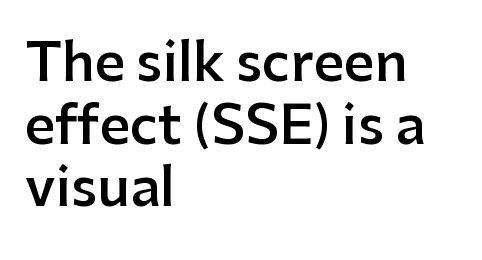
Q: Is the text bold? A: Semi-bold.
Q: Is the text italic (slanted)? A: No, it is upright.
Q: Is the typeface a serif or a sans-serif typeface? A: Sans-serif.
Q: Is the text underlined? A: No.
Q: How is the paragraph aligned? A: Left-aligned.
Q: Is the spacing between letters normal or unusually wide? A: Normal.
Q: Width (condensed, normal, or wide)? A: Normal.
Q: Stroke contrast? A: Low.
Q: x-height? A: Medium.
Q: Monospaced? A: No.
